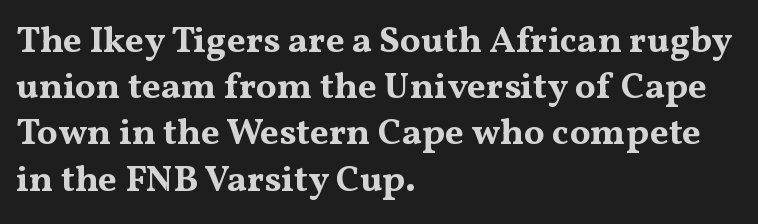
The image shows 37 px bold, wide serif type, upright; set left-aligned, normal line spacing (1.25x), normal letter spacing, not underlined; medium stroke contrast and a medium x-height.
